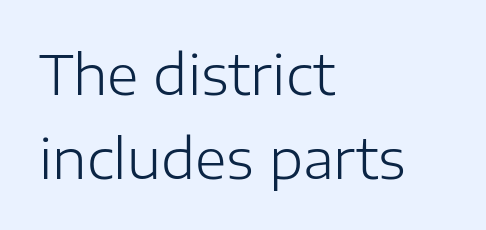
{"serif": "no", "italic": "no", "bold": "no", "weight": "light", "width": "normal", "stroke_contrast": "low", "x_height": "medium", "monospaced": "no", "underline": "no", "align": "left", "line_spacing": "normal", "line_spacing_ratio": 1.55, "letter_spacing": "normal", "letter_spacing_em": 0.0, "glyph_px": 54}
